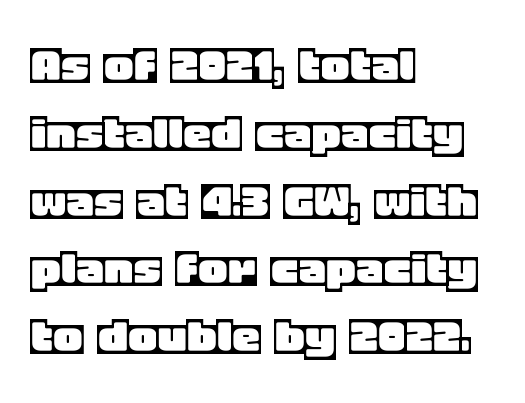
Q: Is the text italic (slanted)? A: No, it is upright.
Q: Is the text underlined? A: No.
Q: How is the paragraph aligned? A: Left-aligned.
Q: Is the spacing between letters normal or unusually wide? A: Normal.
Q: Width (condensed, normal, or wide)? A: Normal.
Q: x-height? A: Large.
Q: Monospaced? A: No.
